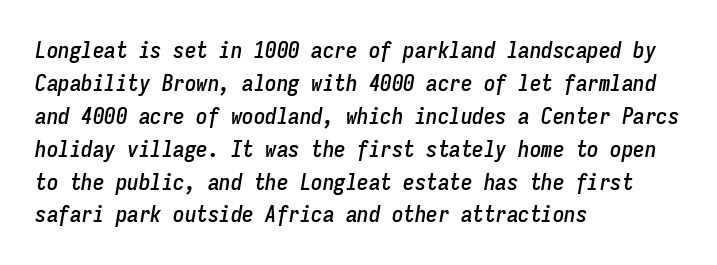
The image shows 23 px text type, italic (leaning right); set left-aligned, normal line spacing (1.43x), normal letter spacing, not underlined.
